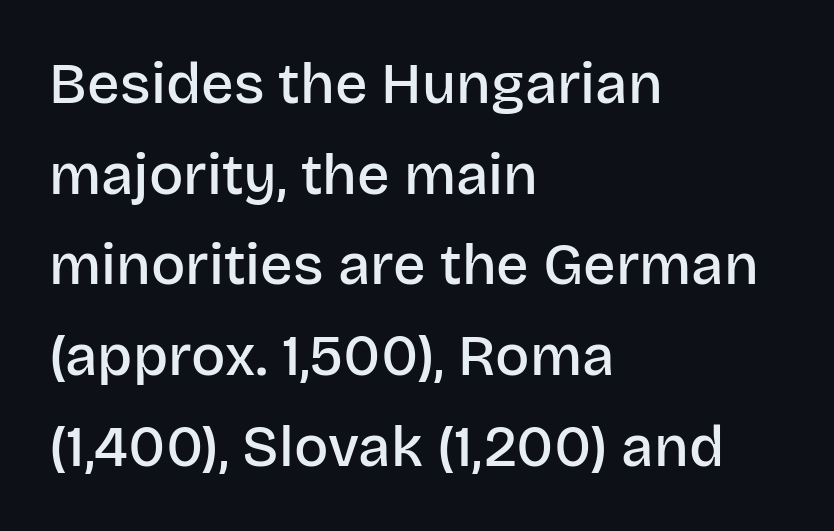
Teacher's note: observe the even left margin — that is flush-left alignment. Nobody drew a line under any word here. Rendered with straight, roman letterforms. Letterform terminals end flat and unadorned throughout the passage. This sample uses plain, unmodified letter spacing. Every letter is mildly thick-stroked: semibold rather than bold.
